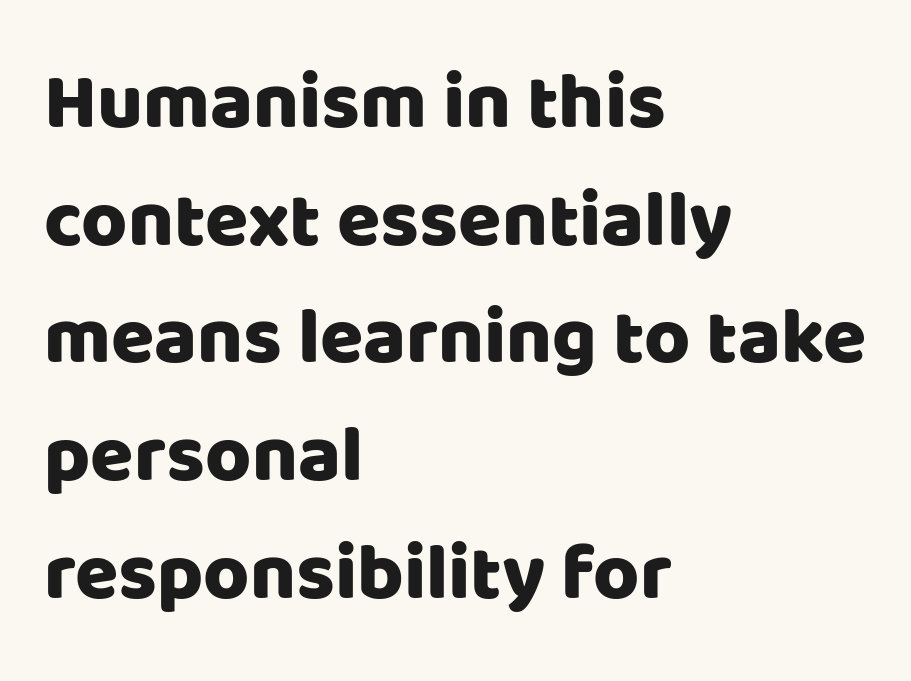
Q: Is the text italic (slanted)? A: No, it is upright.
Q: Is the typeface a serif or a sans-serif typeface? A: Sans-serif.
Q: Is the text underlined? A: No.
Q: How is the paragraph aligned? A: Left-aligned.
Q: Is the spacing between letters normal or unusually wide? A: Normal.
Q: Is the spacing between lines tight, normal or loose? A: Normal.
Q: Width (condensed, normal, or wide)? A: Normal.
Q: Stroke contrast? A: Low.
Q: x-height? A: Large.
Q: Monospaced? A: No.
